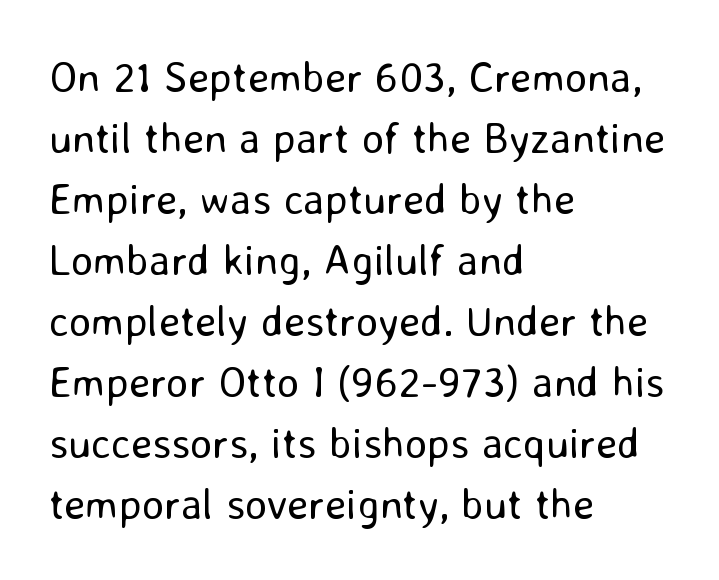
{"serif": "no", "italic": "no", "bold": "no", "weight": "regular", "width": "normal", "stroke_contrast": "low", "x_height": "medium", "monospaced": "no", "underline": "no", "align": "left", "line_spacing": "normal", "line_spacing_ratio": 1.42, "letter_spacing": "normal", "letter_spacing_em": 0.0, "glyph_px": 43}
